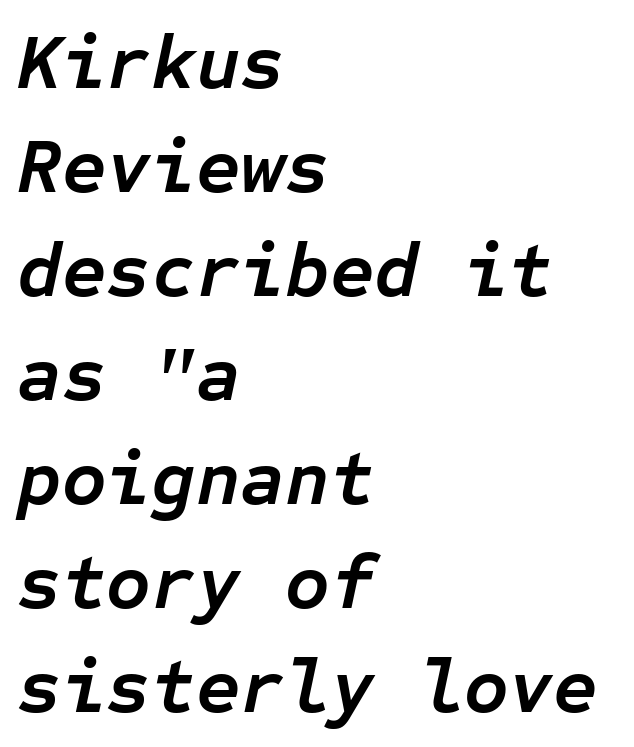
{"italic": "yes", "lean": "right", "slant_degrees": 12, "bold": "yes", "weight": "semibold", "width": "normal", "stroke_contrast": "low", "x_height": "medium", "monospaced": "yes", "underline": "no", "align": "left", "line_spacing": "normal", "line_spacing_ratio": 1.35, "letter_spacing": "normal", "letter_spacing_em": 0.0, "glyph_px": 77}
